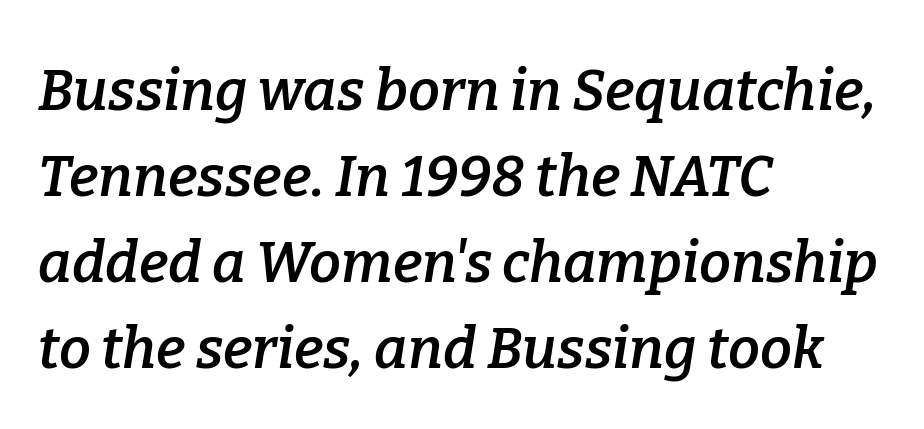
{"serif": "yes", "italic": "yes", "lean": "right", "slant_degrees": 9, "bold": "semi", "weight": "semibold", "width": "normal", "stroke_contrast": "low", "x_height": "medium", "monospaced": "no", "underline": "no", "align": "left", "line_spacing": "normal", "line_spacing_ratio": 1.51, "letter_spacing": "normal", "letter_spacing_em": 0.0, "glyph_px": 57}
